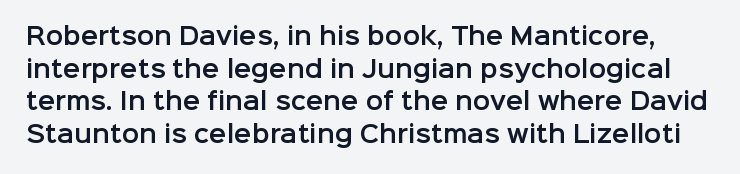
This block has exactly the height ordinary leading produces. Tracking value appears to be zero — textbook default spacing. When letters stand straight like this, we call the style roman or upright. A clean baseline with only descenders dipping below it.
